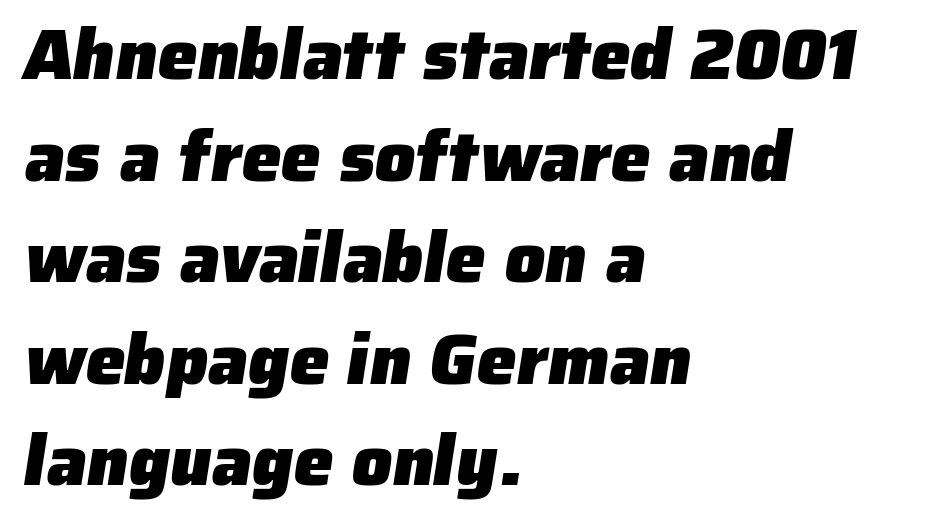
Q: Is the text bold? A: Yes.
Q: Is the typeface a serif or a sans-serif typeface? A: Sans-serif.
Q: Is the text underlined? A: No.
Q: How is the paragraph aligned? A: Left-aligned.
Q: Is the spacing between letters normal or unusually wide? A: Normal.
Q: Is the spacing between lines tight, normal or loose? A: Normal.
Q: Width (condensed, normal, or wide)? A: Normal.
Q: Stroke contrast? A: Low.
Q: x-height? A: Medium.
Q: Monospaced? A: No.
